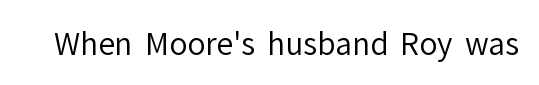
Q: Is the text bold? A: No.
Q: Is the text italic (slanted)? A: No, it is upright.
Q: Is the typeface a serif or a sans-serif typeface? A: Sans-serif.
Q: Is the text underlined? A: No.
Q: Is the spacing between letters normal or unusually wide? A: Normal.
Q: Width (condensed, normal, or wide)? A: Normal.
Q: Stroke contrast? A: Low.
Q: x-height? A: Medium.
Q: Monospaced? A: No.
